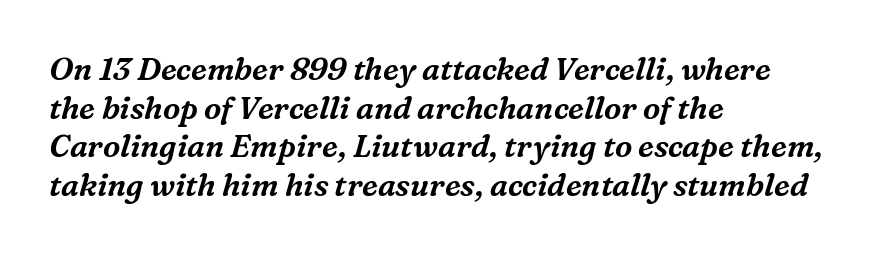
Does extra space separate the letters? No, they use regular spacing. Alignment: flush left. Underline: absent. Proportional: the letters do not fall into vertical columns.
